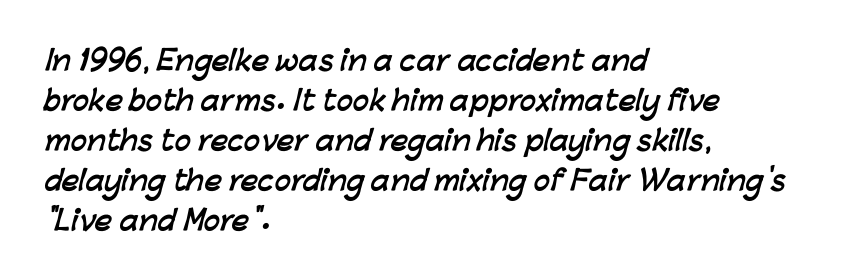
{"bold": "yes", "underline": "no", "align": "left", "line_spacing": "normal", "line_spacing_ratio": 1.48, "letter_spacing": "normal", "letter_spacing_em": 0.0, "glyph_px": 27}
